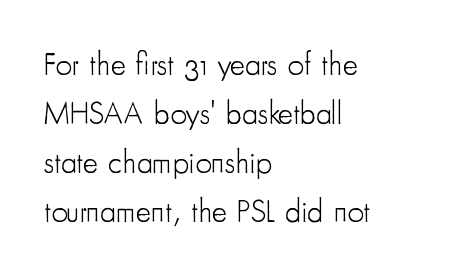
Q: Is the text bold? A: No.
Q: Is the text italic (slanted)? A: No, it is upright.
Q: Is the typeface a serif or a sans-serif typeface? A: Sans-serif.
Q: Is the text underlined? A: No.
Q: How is the paragraph aligned? A: Left-aligned.
Q: Is the spacing between letters normal or unusually wide? A: Normal.
Q: Is the spacing between lines tight, normal or loose? A: Normal.
Q: Width (condensed, normal, or wide)? A: Condensed.
Q: Stroke contrast? A: Low.
Q: x-height? A: Small.
Q: Monospaced? A: No.
